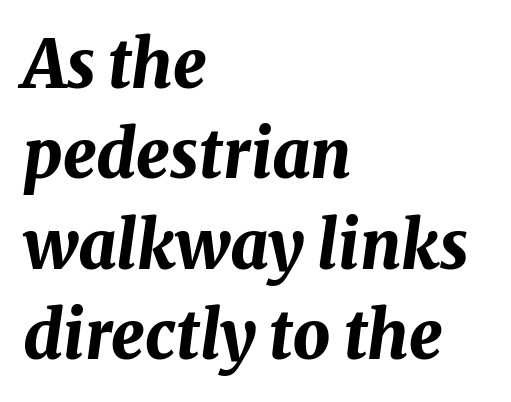
{"italic": "yes", "lean": "right", "slant_degrees": 8, "bold": "yes", "weight": "bold", "width": "normal", "stroke_contrast": "medium", "x_height": "medium", "monospaced": "no", "underline": "no", "align": "left", "line_spacing": "normal", "line_spacing_ratio": 1.37, "letter_spacing": "normal", "letter_spacing_em": 0.0, "glyph_px": 66}
